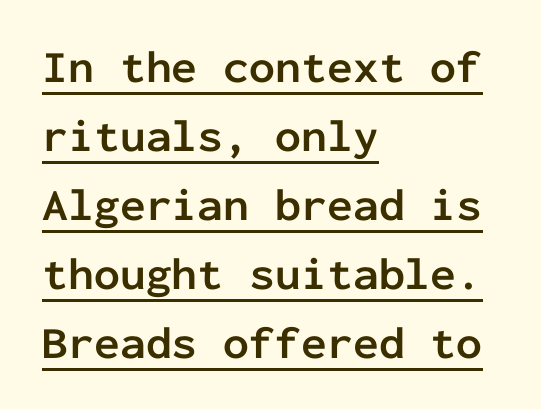
A classic flush-left, rag-right setting is used for this passage. This sample carries an underscore along the baseline area. A typesetter would label this face a sans. Compared with typical body copy, the letter spacing here is the same.
